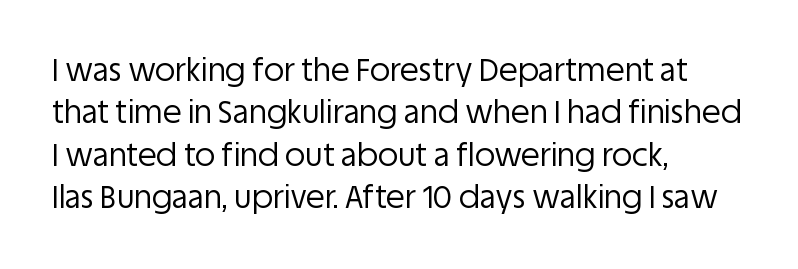
The image shows 31 px regular-weight sans-serif type, upright; set left-aligned, normal line spacing (1.37x), normal letter spacing, not underlined; low stroke contrast and a large x-height.
